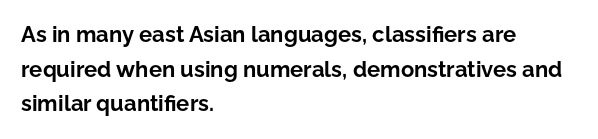
This sample uses an upright cut, with every glyph sitting square on the baseline. Whoever set this chose a conventional vertical rhythm. Students, note that the glyphs here touch the page at normal intervals. Strokes here are thick enough to call this a true bold.
